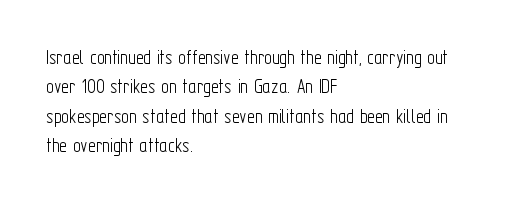
The image shows 21 px text type, upright; set left-aligned, normal line spacing (1.4x), normal letter spacing, not underlined.
